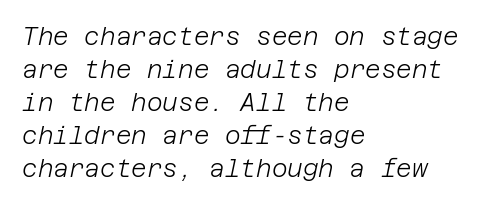
Q: Is the text bold? A: No.
Q: Is the text italic (slanted)? A: Yes, it leans right by about 12 degrees.
Q: Is the text underlined? A: No.
Q: How is the paragraph aligned? A: Left-aligned.
Q: Is the spacing between letters normal or unusually wide? A: Normal.
Q: Is the spacing between lines tight, normal or loose? A: Normal.
